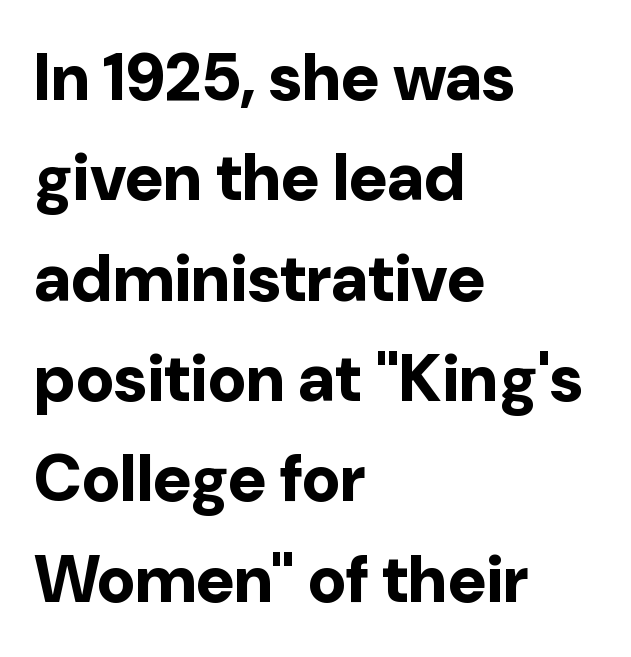
Q: Is the text bold? A: Yes.
Q: Is the text italic (slanted)? A: No, it is upright.
Q: Is the typeface a serif or a sans-serif typeface? A: Sans-serif.
Q: Is the text underlined? A: No.
Q: How is the paragraph aligned? A: Left-aligned.
Q: Is the spacing between letters normal or unusually wide? A: Normal.
Q: Is the spacing between lines tight, normal or loose? A: Normal.
Q: Width (condensed, normal, or wide)? A: Normal.
Q: Stroke contrast? A: Low.
Q: x-height? A: Medium.
Q: Monospaced? A: No.
